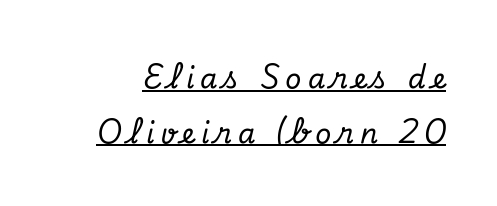
{"serif": "yes", "italic": "yes", "lean": "right", "slant_degrees": 13, "width": "normal", "stroke_contrast": "low", "x_height": "small", "monospaced": "no", "underline": "yes", "line_spacing": "loose", "line_spacing_ratio": 1.95, "letter_spacing": "wide", "letter_spacing_em": 0.22, "glyph_px": 28}
